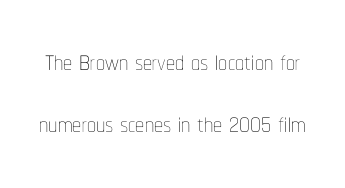
Just letters on the line, the space beneath them empty. No extra ink here — the face is not bold. Is the letter spacing exaggerated? No — it looks like the ordinary default. Do the letters lean? They stand straight.
